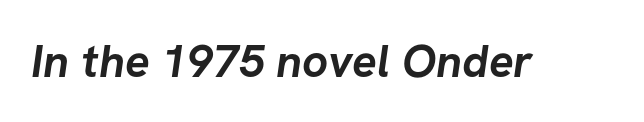
{"serif": "no", "bold": "yes", "weight": "semibold", "width": "normal", "stroke_contrast": "low", "x_height": "medium", "monospaced": "no", "underline": "no", "letter_spacing": "normal", "letter_spacing_em": 0.0, "glyph_px": 46}
